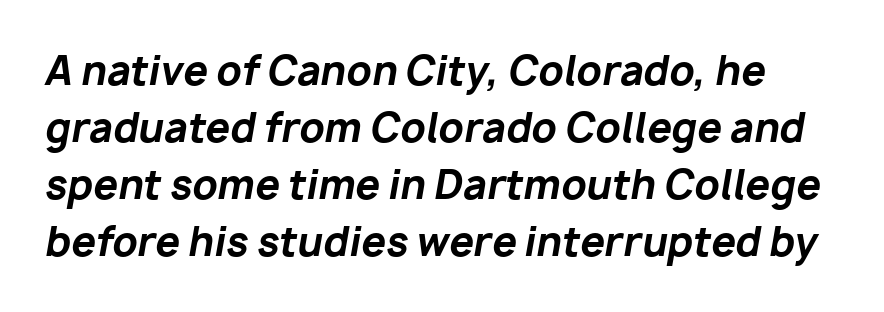
Q: Is the text bold? A: Yes.
Q: Is the text italic (slanted)? A: Yes, it leans right by about 10 degrees.
Q: Is the text underlined? A: No.
Q: Is the spacing between letters normal or unusually wide? A: Normal.
Q: Is the spacing between lines tight, normal or loose? A: Normal.
Q: Width (condensed, normal, or wide)? A: Normal.
Q: Stroke contrast? A: Low.
Q: x-height? A: Medium.
Q: Monospaced? A: No.
